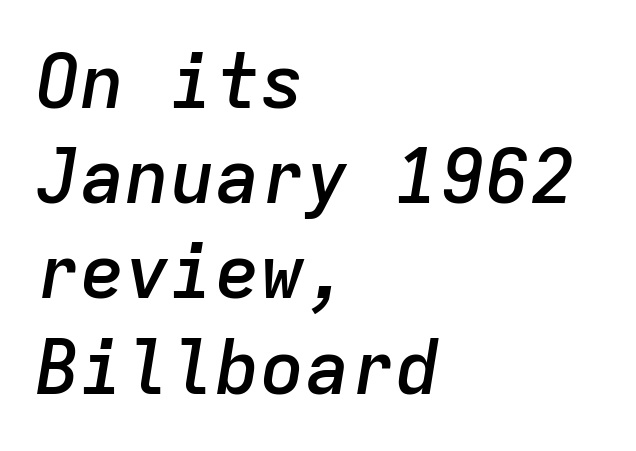
Q: Is the text bold? A: Semi-bold.
Q: Is the text italic (slanted)? A: Yes, it leans right by about 9 degrees.
Q: Is the text underlined? A: No.
Q: How is the paragraph aligned? A: Left-aligned.
Q: Is the spacing between letters normal or unusually wide? A: Normal.
Q: Is the spacing between lines tight, normal or loose? A: Normal.
Q: Width (condensed, normal, or wide)? A: Normal.
Q: Stroke contrast? A: Low.
Q: x-height? A: Medium.
Q: Monospaced? A: Yes.
